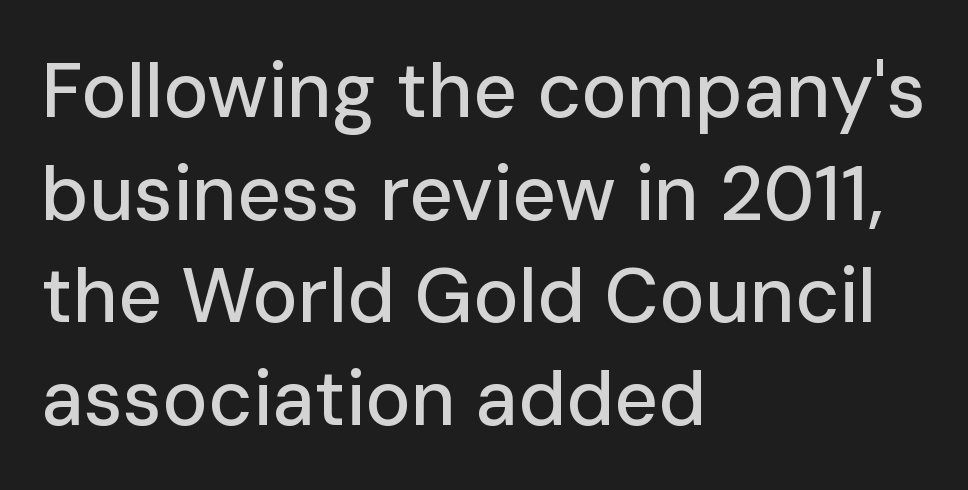
The axis of the letterforms is exactly vertical. The passage shown is typed in a proportional face where columns would drift. The passage shown stacks its lines at a standard gap. Bare-footed words on every line.
